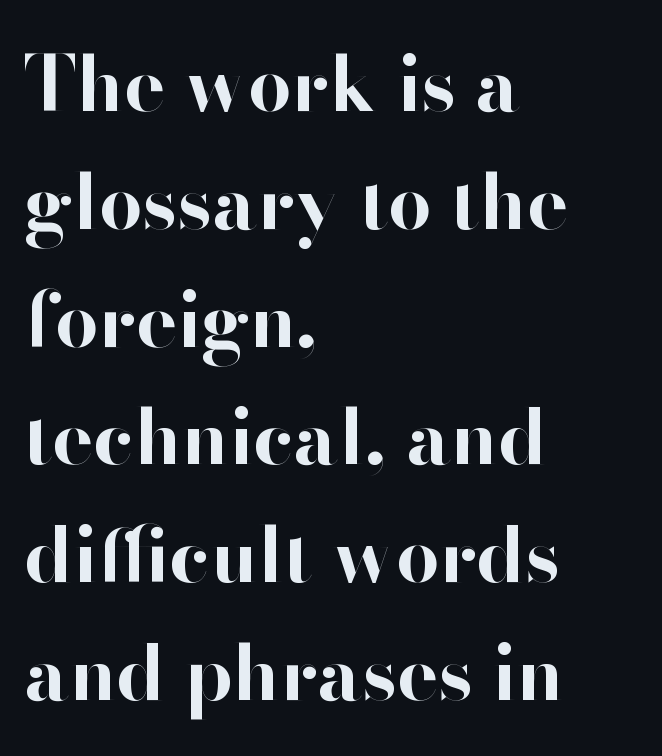
{"serif": "no", "italic": "no", "bold": "yes", "weight": "bold", "width": "normal", "stroke_contrast": "high", "x_height": "small", "monospaced": "no", "underline": "no", "align": "left", "line_spacing": "normal", "line_spacing_ratio": 1.53, "letter_spacing": "normal", "letter_spacing_em": 0.0, "glyph_px": 77}
